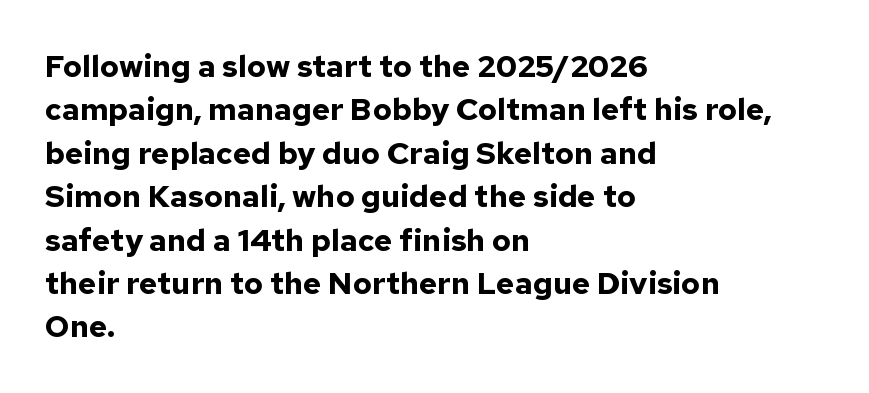
{"serif": "no", "italic": "no", "bold": "yes", "weight": "bold", "width": "normal", "stroke_contrast": "low", "x_height": "medium", "monospaced": "no", "underline": "no", "align": "left", "line_spacing": "normal", "line_spacing_ratio": 1.4, "letter_spacing": "normal", "letter_spacing_em": 0.0, "glyph_px": 31}
